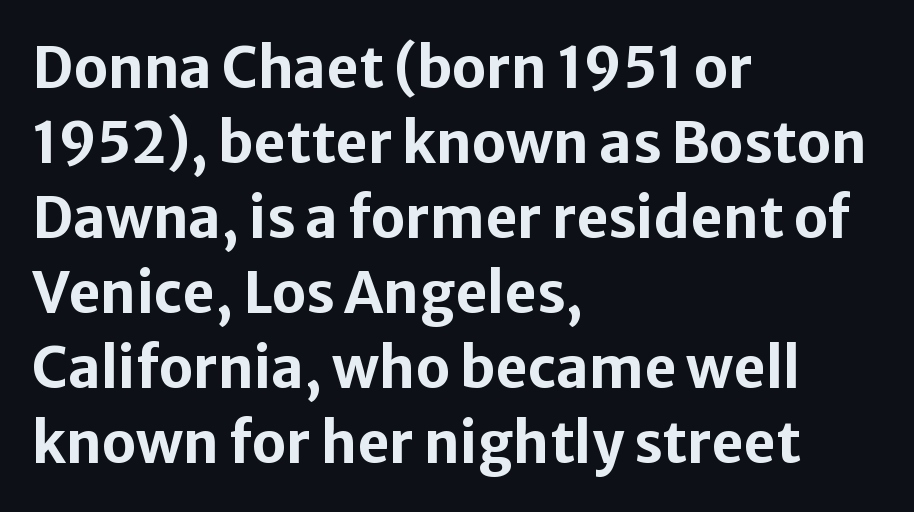
Q: Is the text bold? A: Yes.
Q: Is the text italic (slanted)? A: No, it is upright.
Q: Is the typeface a serif or a sans-serif typeface? A: Sans-serif.
Q: Is the text underlined? A: No.
Q: How is the paragraph aligned? A: Left-aligned.
Q: Is the spacing between letters normal or unusually wide? A: Normal.
Q: Is the spacing between lines tight, normal or loose? A: Normal.
Q: Width (condensed, normal, or wide)? A: Normal.
Q: Stroke contrast? A: Low.
Q: x-height? A: Medium.
Q: Monospaced? A: No.
